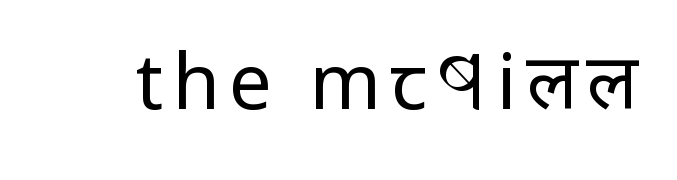
Q: Is the text bold? A: No.
Q: Is the text italic (slanted)? A: No, it is upright.
Q: Is the typeface a serif or a sans-serif typeface? A: Sans-serif.
Q: Is the text underlined? A: No.
Q: Width (condensed, normal, or wide)? A: Condensed.
Q: Stroke contrast? A: Low.
Q: x-height? A: Large.
Q: Monospaced? A: No.
